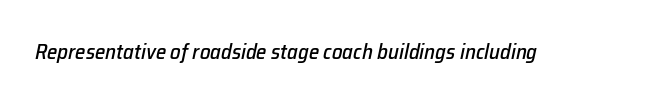
A clean baseline with only descenders dipping below it. Is the letter spacing exaggerated? No — it looks like the ordinary default. Quick note: italic.
